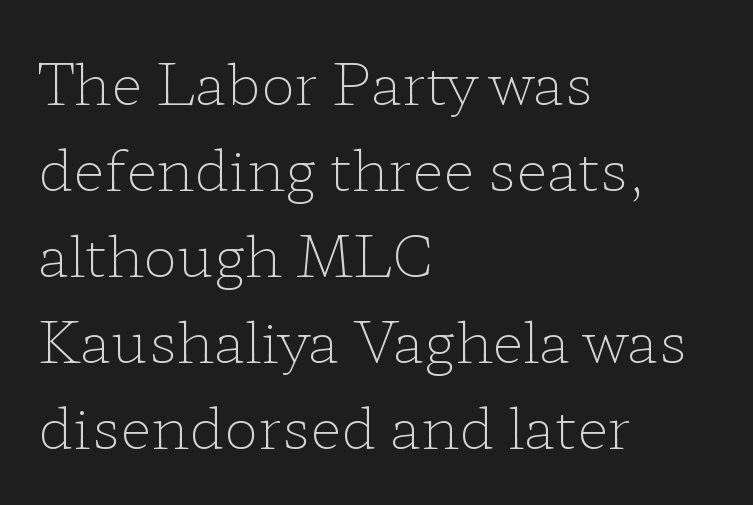
{"serif": "yes", "italic": "no", "bold": "no", "weight": "light", "width": "wide", "stroke_contrast": "low", "x_height": "medium", "monospaced": "no", "underline": "no", "align": "left", "line_spacing": "normal", "line_spacing_ratio": 1.51, "letter_spacing": "normal", "letter_spacing_em": 0.0, "glyph_px": 57}
